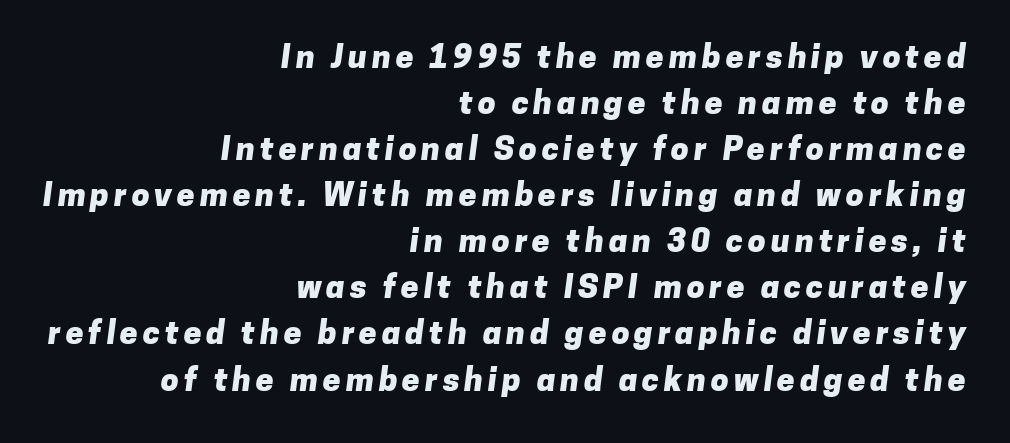
Do the characters align in a grid? No, the font is proportional. Summary of weight: heavy, a full bold. One glance says typical: line gaps are just what's usual. You can tell from the bare stems that sans-serif type was used. The passage is arranged like a letterhead date or caption credit — flush right. Has an underline been added? It has not.
